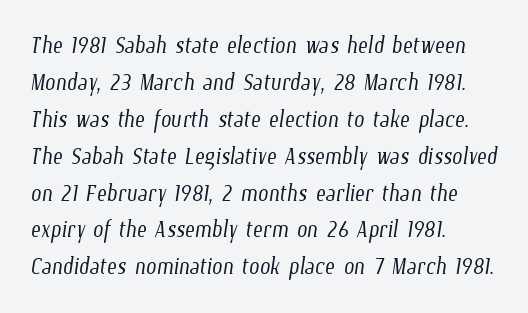
{"bold": "no", "weight": "light", "width": "condensed", "stroke_contrast": "low", "x_height": "medium", "monospaced": "no", "underline": "no", "align": "left", "line_spacing_ratio": 1.23, "letter_spacing": "normal", "letter_spacing_em": 0.0, "glyph_px": 30}
